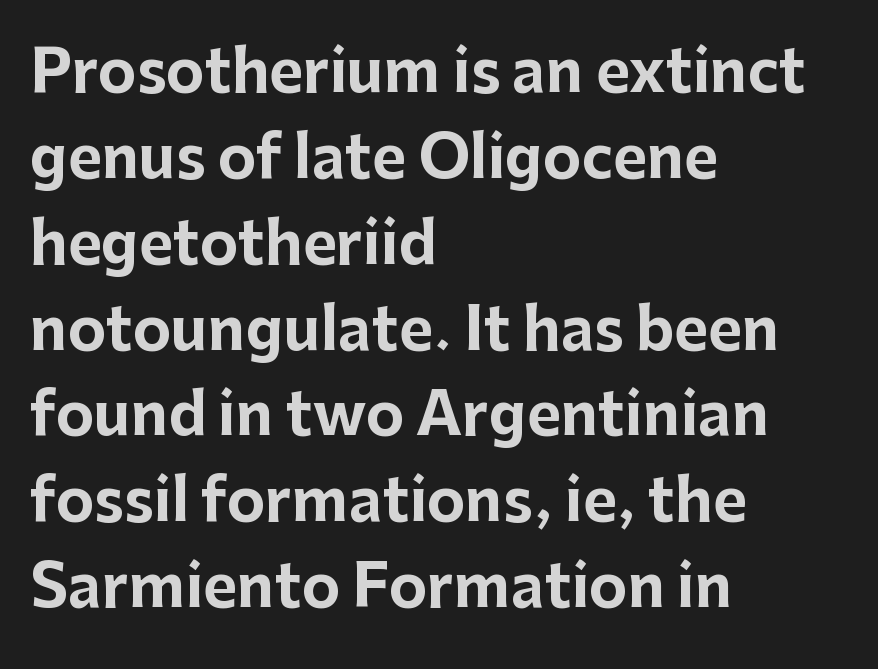
{"serif": "no", "italic": "no", "bold": "yes", "weight": "bold", "width": "normal", "stroke_contrast": "low", "x_height": "medium", "monospaced": "no", "underline": "no", "align": "left", "line_spacing": "normal", "line_spacing_ratio": 1.48, "letter_spacing": "normal", "letter_spacing_em": 0.0, "glyph_px": 58}
